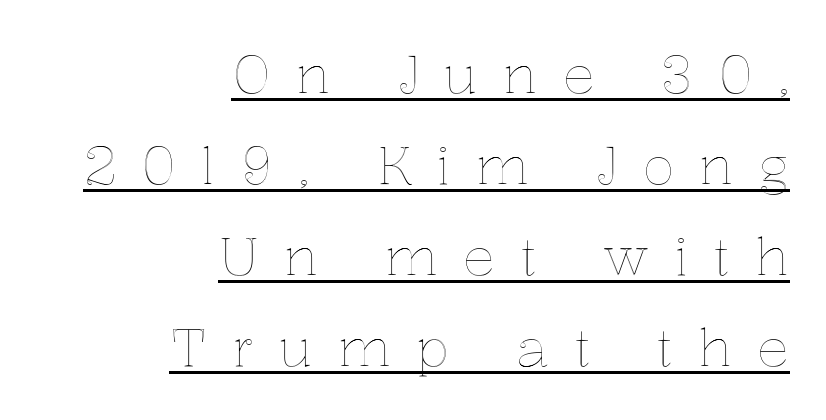
Q: Is the text italic (slanted)? A: No, it is upright.
Q: Is the text underlined? A: Yes.
Q: How is the paragraph aligned? A: Right-aligned.
Q: Is the spacing between letters normal or unusually wide? A: Unusually wide.
Q: Width (condensed, normal, or wide)? A: Normal.
Q: x-height? A: Medium.
Q: Monospaced? A: No.
